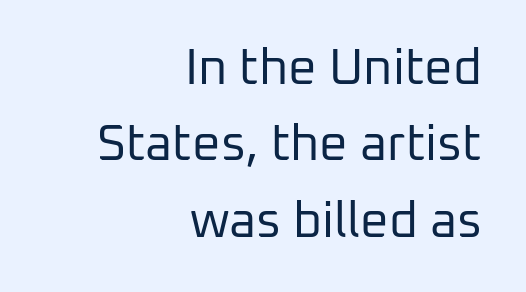
Q: Is the text bold? A: No.
Q: Is the text italic (slanted)? A: No, it is upright.
Q: Is the typeface a serif or a sans-serif typeface? A: Sans-serif.
Q: Is the text underlined? A: No.
Q: How is the paragraph aligned? A: Right-aligned.
Q: Is the spacing between letters normal or unusually wide? A: Normal.
Q: Is the spacing between lines tight, normal or loose? A: Normal.
Q: Width (condensed, normal, or wide)? A: Normal.
Q: Stroke contrast? A: Low.
Q: x-height? A: Medium.
Q: Monospaced? A: No.
